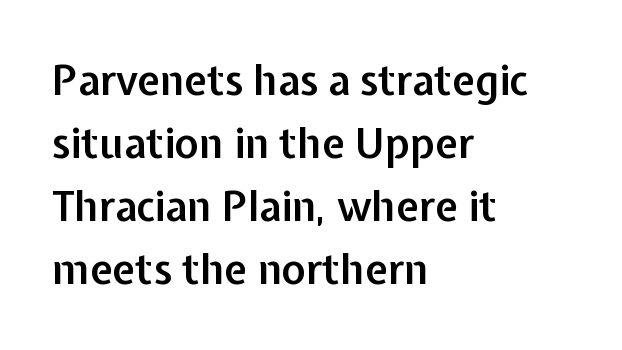
{"serif": "no", "italic": "no", "bold": "semi", "weight": "semibold", "width": "normal", "stroke_contrast": "low", "x_height": "medium", "monospaced": "no", "underline": "no", "align": "left", "line_spacing": "normal", "line_spacing_ratio": 1.54, "letter_spacing": "normal", "letter_spacing_em": 0.0, "glyph_px": 41}
